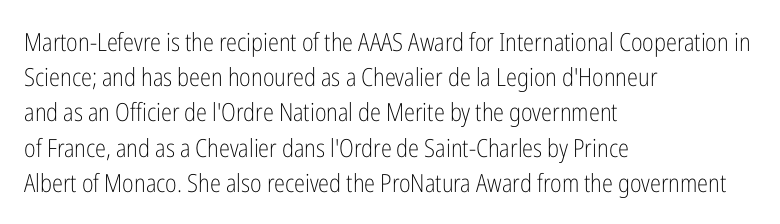
The image shows 25 px text type, upright; set left-aligned, normal line spacing (1.41x), normal letter spacing, not underlined.
